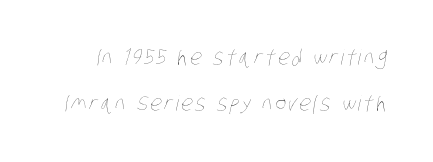
You could fit nearly another row in the gap between these rows. Anything drawn beneath the words? Only blank space. The cut favours lightness, reaching ordinary text weight at its darkest.
